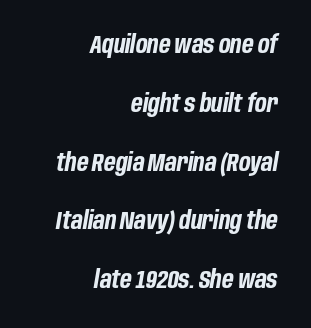
{"italic": "yes", "lean": "right", "slant_degrees": 10, "bold": "yes", "underline": "no", "align": "right", "line_spacing": "loose", "line_spacing_ratio": 2.45, "letter_spacing": "normal", "letter_spacing_em": 0.0, "glyph_px": 24}
